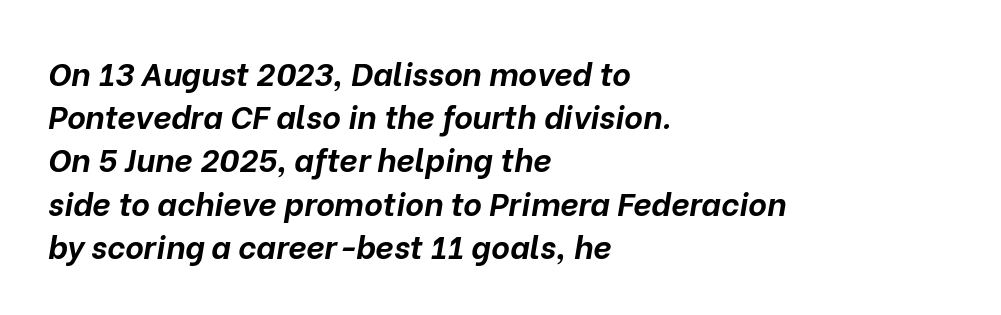
Q: Is the text bold? A: Yes.
Q: Is the text italic (slanted)? A: Yes, it leans right by about 10 degrees.
Q: Is the text underlined? A: No.
Q: How is the paragraph aligned? A: Left-aligned.
Q: Is the spacing between letters normal or unusually wide? A: Normal.
Q: Is the spacing between lines tight, normal or loose? A: Normal.
Q: Width (condensed, normal, or wide)? A: Normal.
Q: Stroke contrast? A: Low.
Q: x-height? A: Medium.
Q: Monospaced? A: No.
